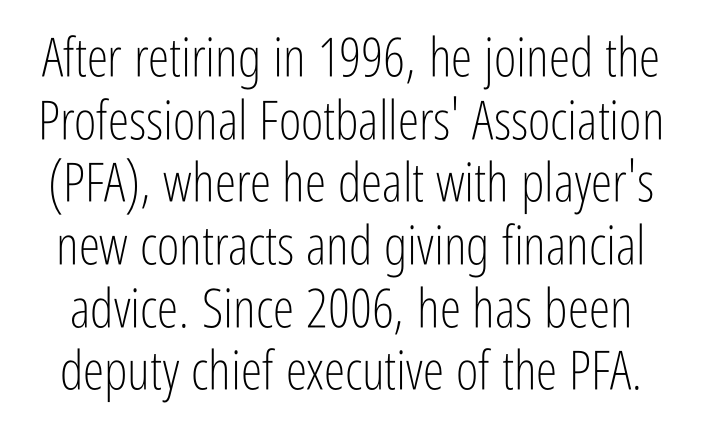
Q: Is the text bold? A: No.
Q: Is the text italic (slanted)? A: No, it is upright.
Q: Is the typeface a serif or a sans-serif typeface? A: Sans-serif.
Q: Is the text underlined? A: No.
Q: Is the spacing between letters normal or unusually wide? A: Normal.
Q: Width (condensed, normal, or wide)? A: Condensed.
Q: Stroke contrast? A: Low.
Q: x-height? A: Medium.
Q: Monospaced? A: No.
